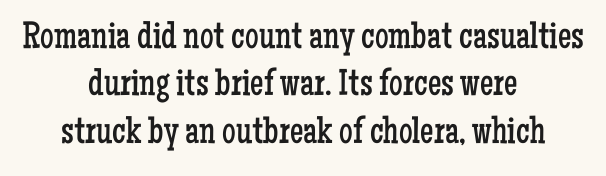
{"serif": "yes", "italic": "no", "bold": "no", "weight": "regular", "width": "condensed", "stroke_contrast": "low", "x_height": "medium", "monospaced": "no", "underline": "no", "align": "center", "line_spacing": "normal", "line_spacing_ratio": 1.25, "letter_spacing": "normal", "letter_spacing_em": 0.0, "glyph_px": 38}
